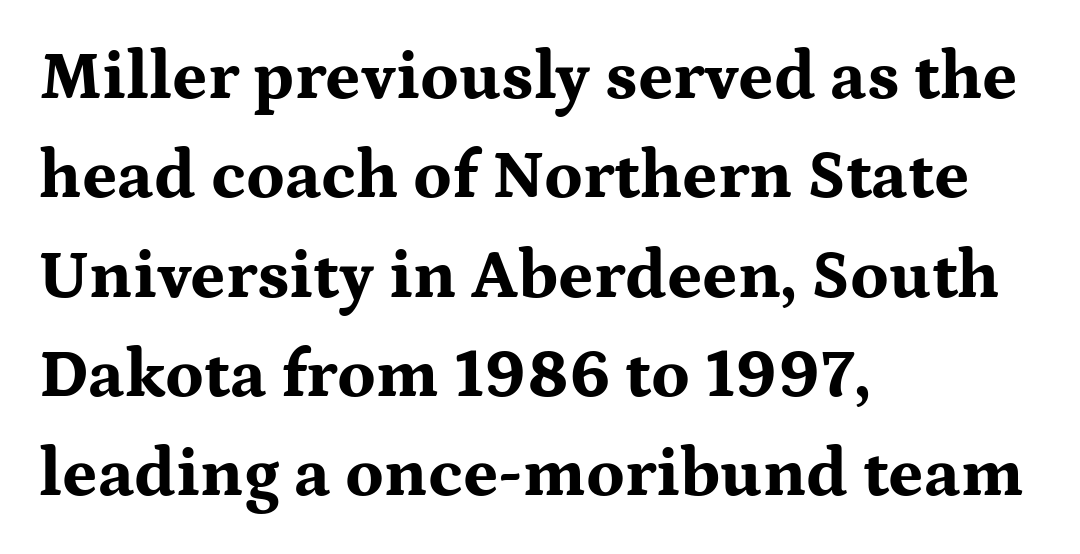
Q: Is the text bold? A: Yes.
Q: Is the text italic (slanted)? A: No, it is upright.
Q: Is the typeface a serif or a sans-serif typeface? A: Serif.
Q: Is the text underlined? A: No.
Q: How is the paragraph aligned? A: Left-aligned.
Q: Is the spacing between letters normal or unusually wide? A: Normal.
Q: Is the spacing between lines tight, normal or loose? A: Normal.
Q: Width (condensed, normal, or wide)? A: Wide.
Q: Stroke contrast? A: Medium.
Q: x-height? A: Medium.
Q: Monospaced? A: No.
